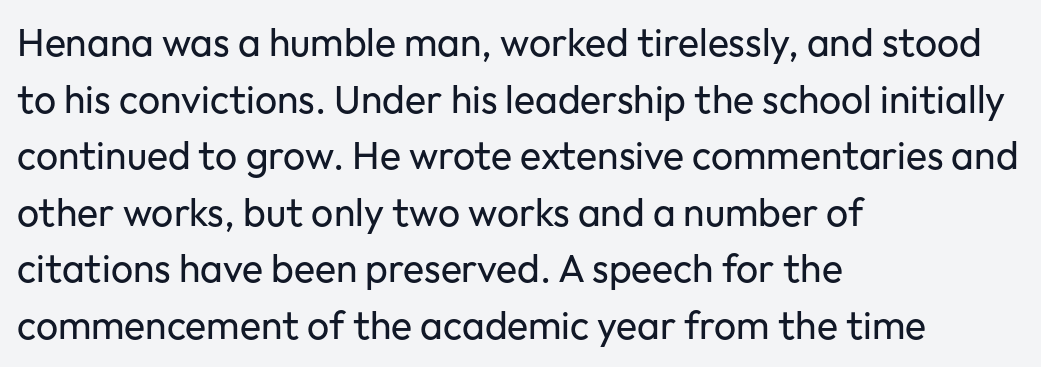
Q: Is the text bold? A: No.
Q: Is the text italic (slanted)? A: No, it is upright.
Q: Is the typeface a serif or a sans-serif typeface? A: Sans-serif.
Q: Is the text underlined? A: No.
Q: How is the paragraph aligned? A: Left-aligned.
Q: Is the spacing between letters normal or unusually wide? A: Normal.
Q: Is the spacing between lines tight, normal or loose? A: Normal.
Q: Width (condensed, normal, or wide)? A: Normal.
Q: Stroke contrast? A: Low.
Q: x-height? A: Medium.
Q: Monospaced? A: No.
